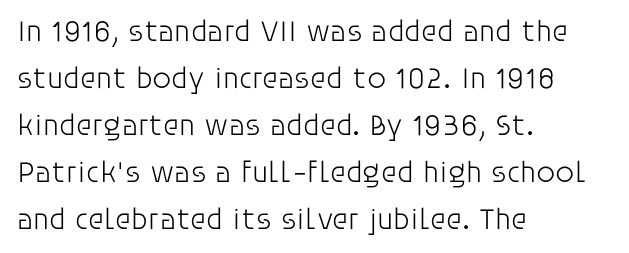
The image shows 30 px light sans-serif type, upright; set left-aligned, normal line spacing (1.57x), normal letter spacing, not underlined; low stroke contrast and a large x-height.
